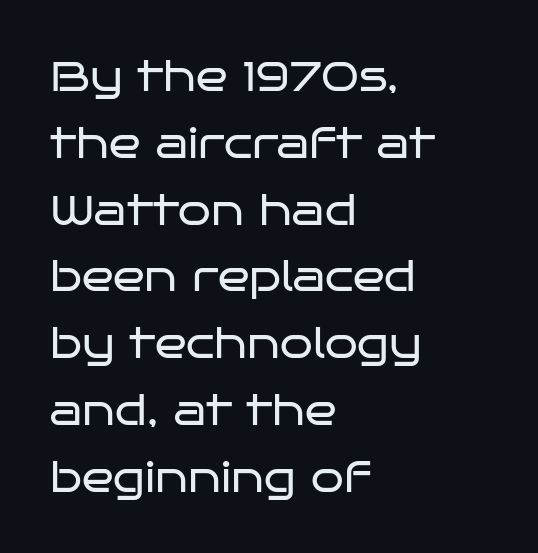
The image shows 42 px regular-weight, wide sans-serif type, upright; set left-aligned, normal line spacing (1.59x), normal letter spacing, not underlined; low stroke contrast and a large x-height.
